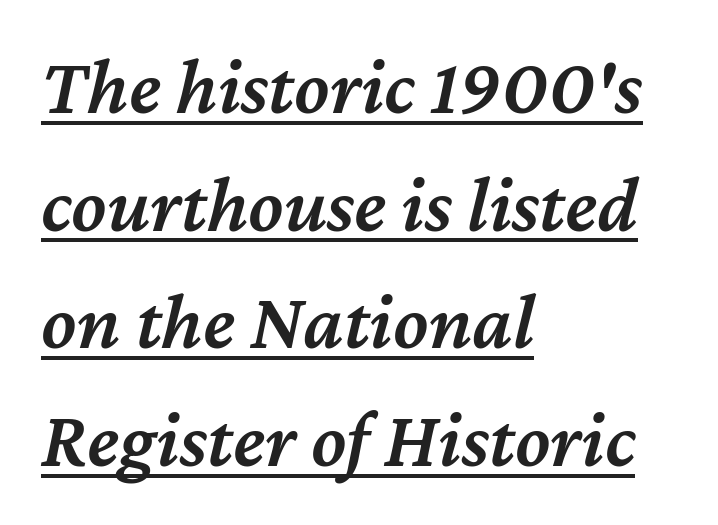
The image shows 80 px semibold type, italic (leaning right); set left-aligned, normal line spacing (1.47x), normal letter spacing, underlined; medium stroke contrast and a medium x-height.
